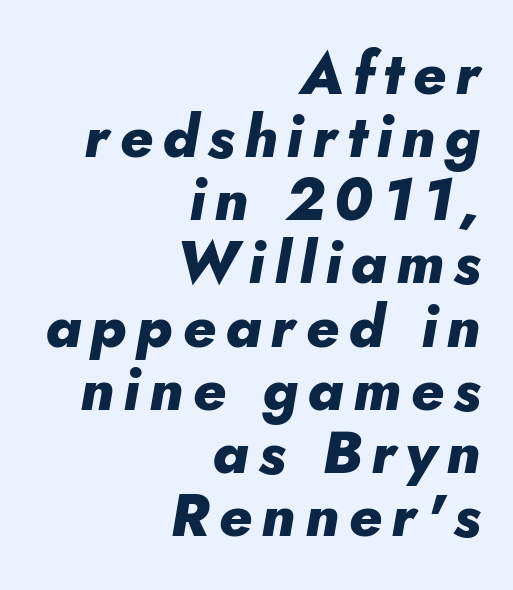
These lines are rendered in a variable-pitch font. The font is running at its bold setting. This rendering uses right alignment, leaving the left contour irregular. Underlining? Definitely not there.
